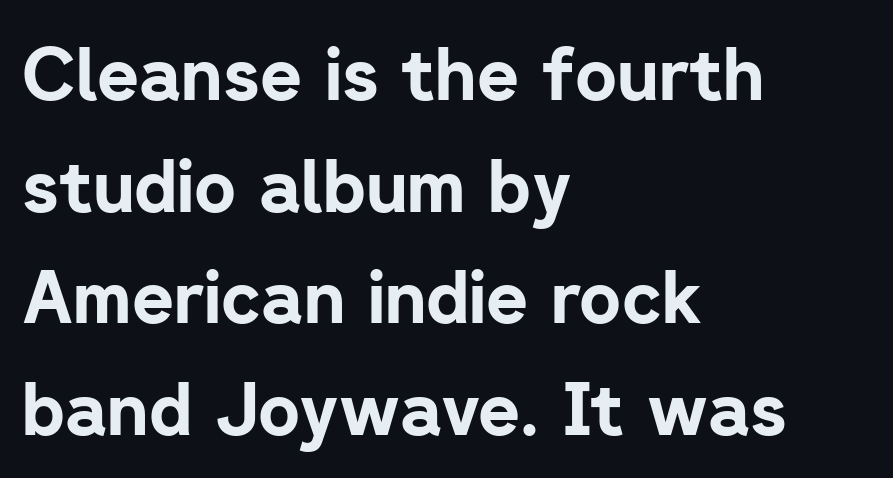
Visually the block forms a straight wall on the left and a jagged coastline on the right. Each row of text sits above clean, open space. Looks like regular typesetting: each glyph gets only the width it needs. The font is running at its bold setting. Short note: letters normally spaced. Is this a sans? Yes — the strokes have no serifs.
